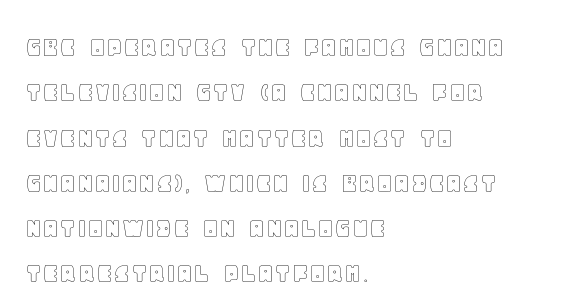
The image shows 30 px text type, upright; set left-aligned, normal line spacing (1.51x), normal letter spacing, not underlined; a large x-height.
